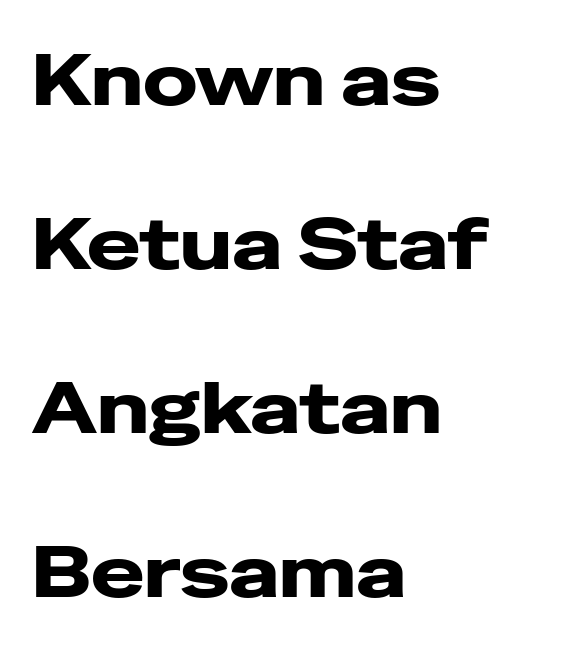
Q: Is the text bold? A: Yes.
Q: Is the text italic (slanted)? A: No, it is upright.
Q: Is the typeface a serif or a sans-serif typeface? A: Sans-serif.
Q: Is the text underlined? A: No.
Q: How is the paragraph aligned? A: Left-aligned.
Q: Is the spacing between letters normal or unusually wide? A: Normal.
Q: Is the spacing between lines tight, normal or loose? A: Loose.
Q: Width (condensed, normal, or wide)? A: Wide.
Q: Stroke contrast? A: Low.
Q: x-height? A: Medium.
Q: Monospaced? A: No.
